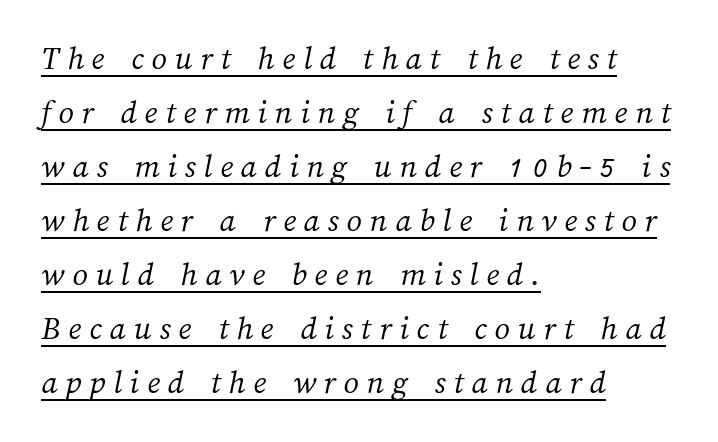
Compared with typical paragraphs, the rows here are spaced about the same. Between one letter and the next there's a generous, obvious gap. A typesetter would call this proportional, since set widths differ per character. The typesetting does not lean heavy: it is not bold. Is the block centered? No — it sits flush against the left margin. The typesetter has applied underlining to the passage shown.
